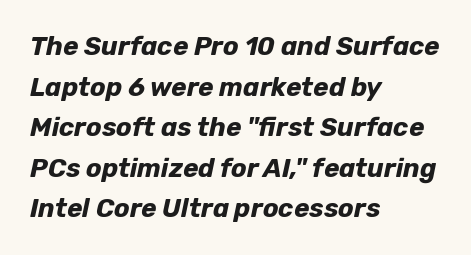
The image shows 26 px bold type, italic (leaning right); set left-aligned, normal line spacing (1.56x), normal letter spacing, not underlined.
